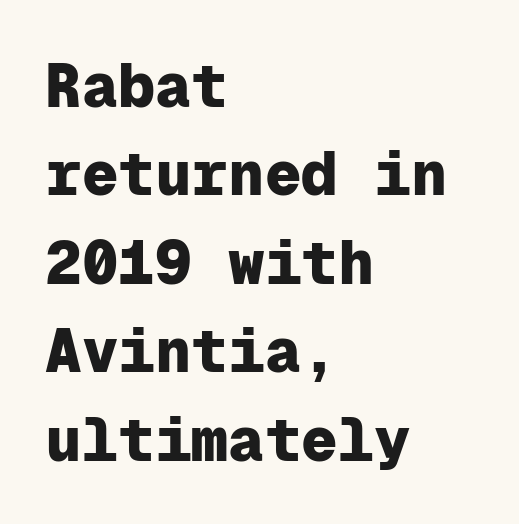
The image shows 61 px heavy sans-serif type, upright, monospaced; set left-aligned, normal line spacing (1.45x), normal letter spacing, not underlined; low stroke contrast and a medium x-height.
